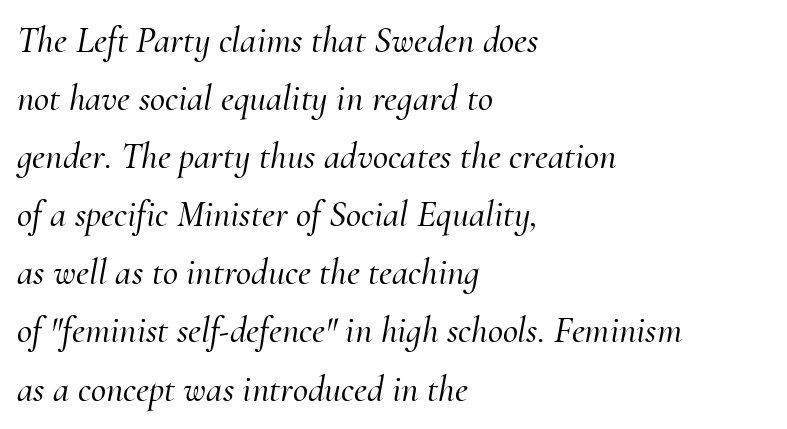
One glance says typical: line gaps are just what's usual. Each word holds together tightly as a unit, with standard inter-letter gaps. The specimen omits any rule beneath the text block's lines. If you drew a ruler down the left edge, every line would touch it.
